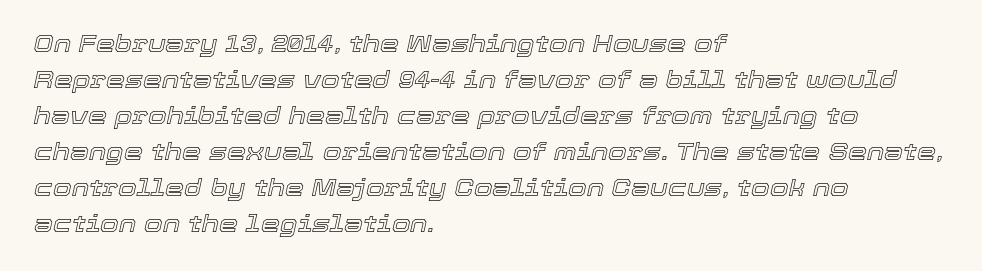
Compared with typical body copy, the letter spacing here is the same. The space directly below the letters is spotless. Casual observation: everything's shoved over to the left. Compared with typical paragraphs, the rows here are spaced about the same. Italic? Definitely — the glyphs are oblique.
